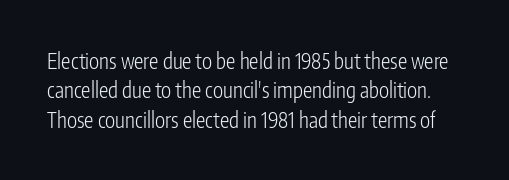
Q: Is the text bold? A: No.
Q: Is the text italic (slanted)? A: No, it is upright.
Q: Is the text underlined? A: No.
Q: Is the spacing between letters normal or unusually wide? A: Normal.
Q: Is the spacing between lines tight, normal or loose? A: Normal.
